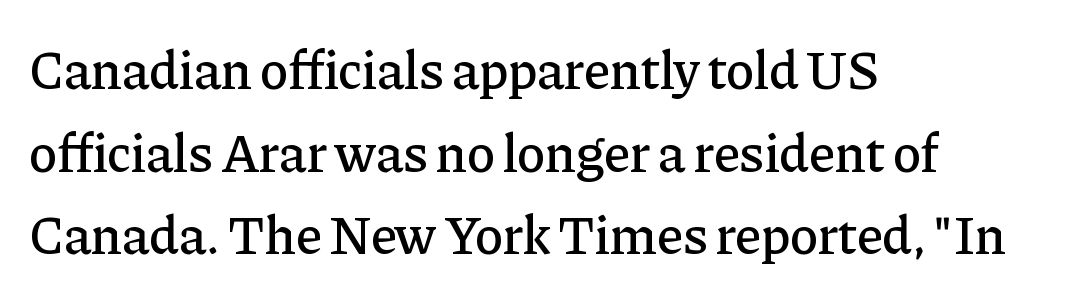
The image shows 54 px serif type, upright; set left-aligned, normal line spacing (1.53x), normal letter spacing, not underlined; low stroke contrast and a medium x-height.
